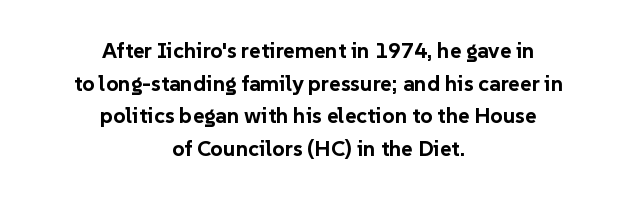
{"italic": "no", "bold": "yes", "underline": "no", "align": "center", "line_spacing": "normal", "line_spacing_ratio": 1.48, "letter_spacing": "normal", "letter_spacing_em": 0.0, "glyph_px": 22}
